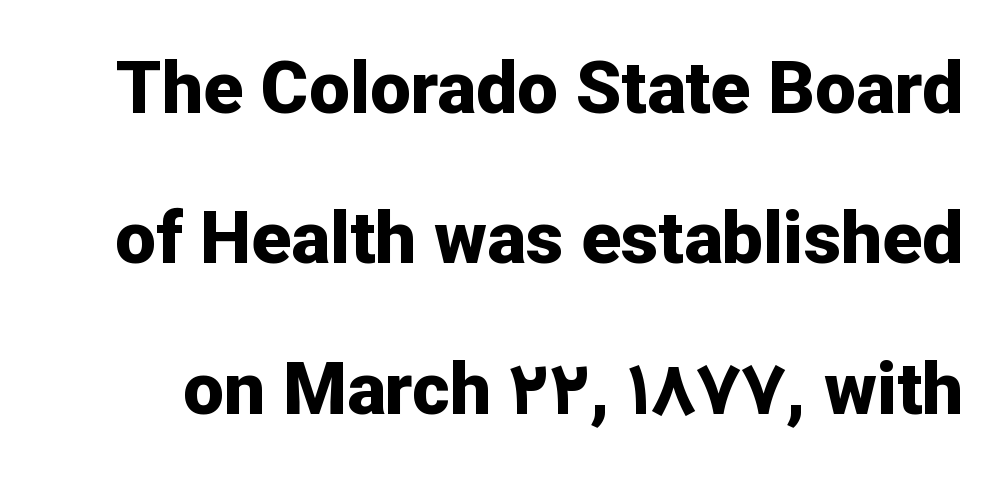
{"serif": "no", "italic": "no", "bold": "yes", "weight": "bold", "width": "normal", "stroke_contrast": "low", "x_height": "medium", "monospaced": "no", "underline": "no", "line_spacing": "loose", "line_spacing_ratio": 2.06, "letter_spacing": "normal", "letter_spacing_em": 0.0, "glyph_px": 73}
